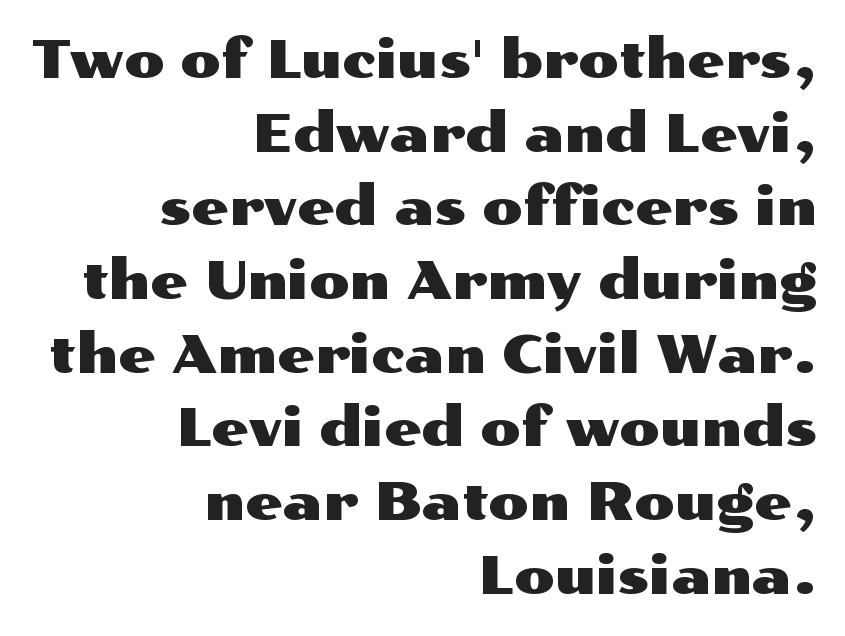
The passage is arranged like a letterhead date or caption credit — flush right. Leading: standard. I'd call this a sans setting — the letters go barefoot. Style check: upright.
